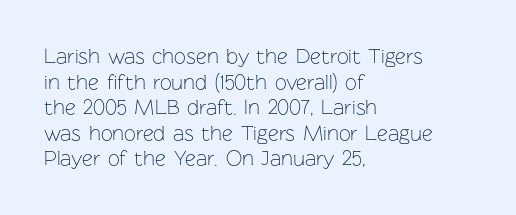
Q: Is the text bold? A: No.
Q: Is the text italic (slanted)? A: No, it is upright.
Q: Is the text underlined? A: No.
Q: How is the paragraph aligned? A: Left-aligned.
Q: Is the spacing between letters normal or unusually wide? A: Normal.
